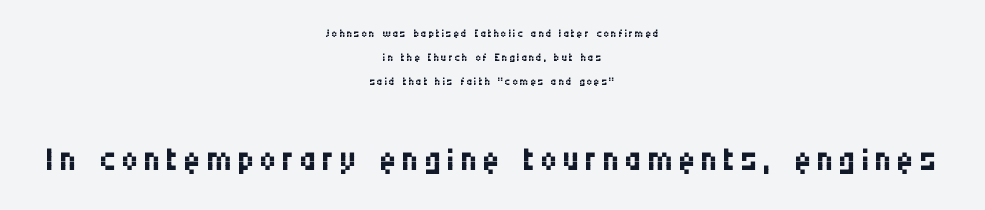
Layout note: lines centered. Stems and bowls with no extra thickness — not bold. Are there feet on the stems? There aren't — it's a sans. This is the regular roman posture of the typeface. Normally led — the rows are evenly, conventionally spaced. Proportional: the letters do not fall into vertical columns.
